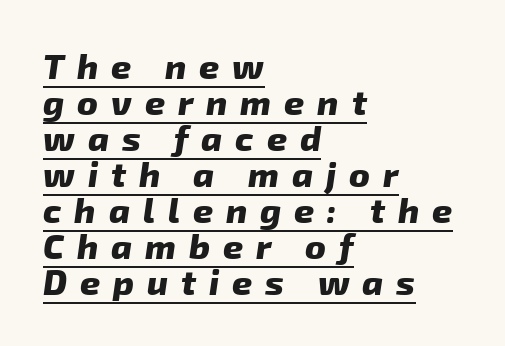
The glyphs in this specimen are sans serif. The face used here is proportionally spaced, like ordinary book or web type. Compared with typical body copy, the letter spacing here is much looser. The designer dialed line spacing down below the default. Horizontal alignment here is leftward, the default for most running prose.
